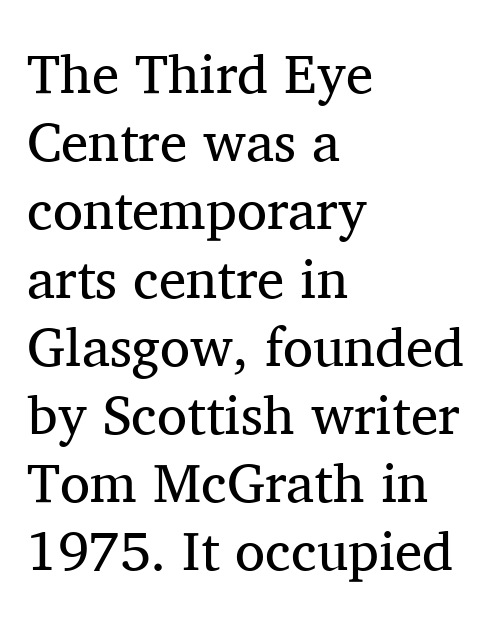
{"serif": "yes", "italic": "no", "bold": "no", "weight": "regular", "width": "normal", "stroke_contrast": "medium", "x_height": "medium", "monospaced": "no", "underline": "no", "align": "left", "line_spacing_ratio": 1.24, "letter_spacing": "normal", "letter_spacing_em": 0.0, "glyph_px": 55}
